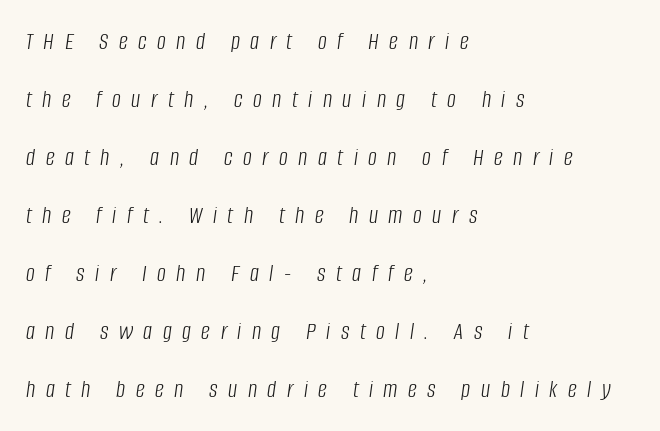
The image shows 25 px text type, italic (leaning right); set left-aligned, loose line spacing (2.32x), unusually wide letter spacing (+0.42 em), not underlined.
